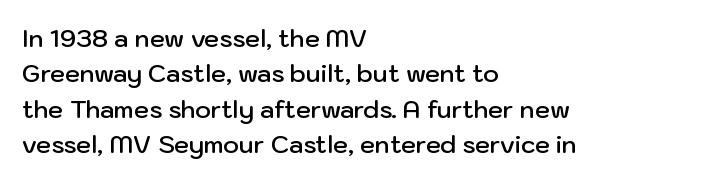
{"italic": "no", "bold": "semi", "underline": "no", "align": "left", "line_spacing": "normal", "line_spacing_ratio": 1.47, "letter_spacing": "normal", "letter_spacing_em": 0.0, "glyph_px": 24}
